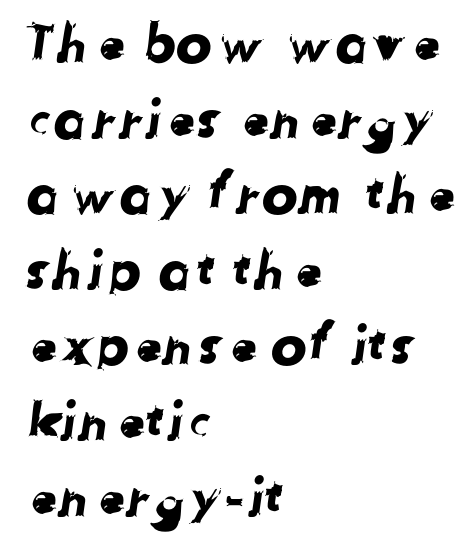
Varying glyph widths throughout — classic text-font behaviour. Standard letterfit; no display-style spreading of the glyphs. Bare-footed words on every line. These lines stack with their left ends in a neat column.
